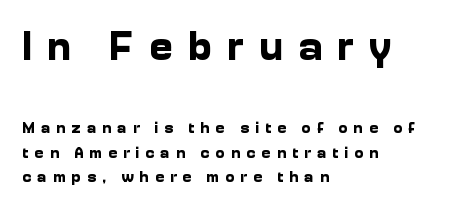
Q: Is the text bold? A: Yes.
Q: Is the text italic (slanted)? A: No, it is upright.
Q: Is the typeface a serif or a sans-serif typeface? A: Sans-serif.
Q: Is the text underlined? A: No.
Q: How is the paragraph aligned? A: Left-aligned.
Q: Is the spacing between letters normal or unusually wide? A: Unusually wide.
Q: Is the spacing between lines tight, normal or loose? A: Normal.
Q: Which block of text is set in a larger size, the first (top) or the second (bottom)? A: The first (top) one.
Q: Width (condensed, normal, or wide)? A: Normal.
Q: Stroke contrast? A: Low.
Q: x-height? A: Medium.
Q: Monospaced? A: No.
